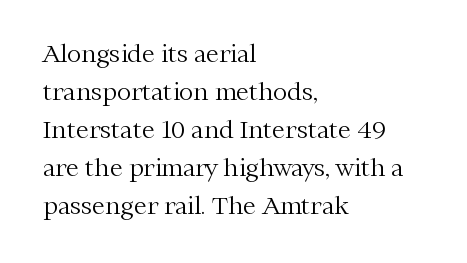
{"italic": "no", "bold": "no", "underline": "no", "align": "left", "line_spacing": "normal", "line_spacing_ratio": 1.58, "letter_spacing": "normal", "letter_spacing_em": 0.0, "glyph_px": 24}
